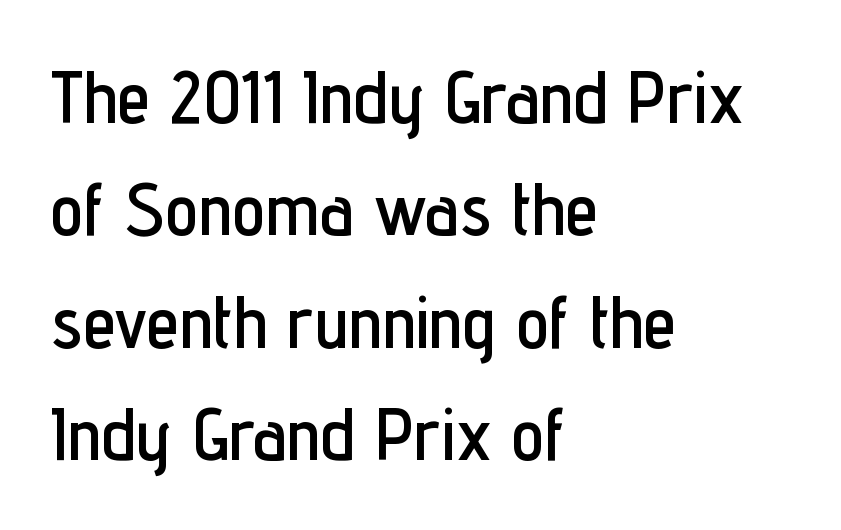
Anything drawn beneath the words? Only blank space. The leading is moderate, giving the passage an even texture. These lines are rendered in a variable-pitch font. This rendering leaves character spacing at its baseline value.
